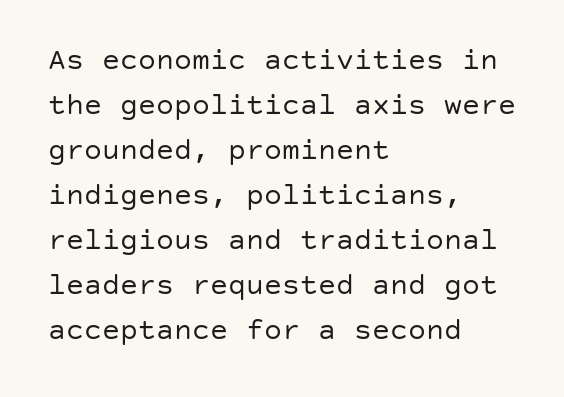
The image shows 30 px regular-weight sans-serif type, upright; set left-aligned, normal line spacing (1.5x), normal letter spacing, not underlined; low stroke contrast and a large x-height.
